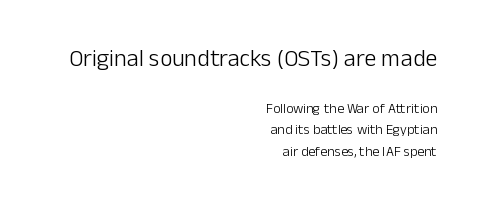
Observe the ordinary spacing: letters are neighbours, not strangers. One-word summary of the alignment: right. The cut favours lightness, reaching ordinary text weight at its darkest. The passage shown begins with its larger block and ends with its smaller one. Summary of vertical rhythm: regular, with standard interline spacing.
